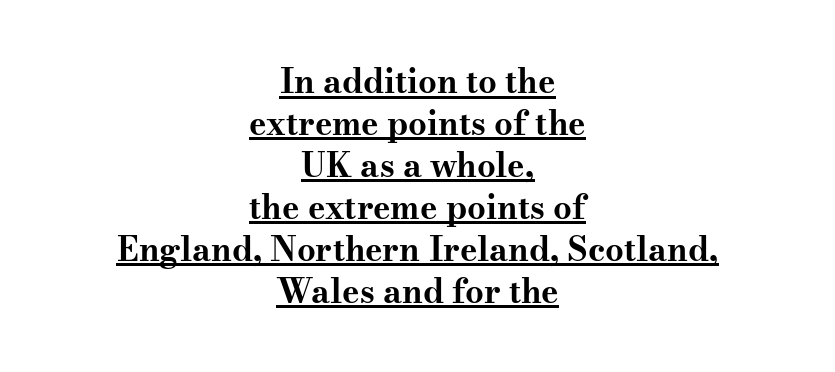
The image shows 33 px bold, wide serif type, upright; set centered, normal line spacing (1.27x), normal letter spacing, underlined; medium stroke contrast and a small x-height.
